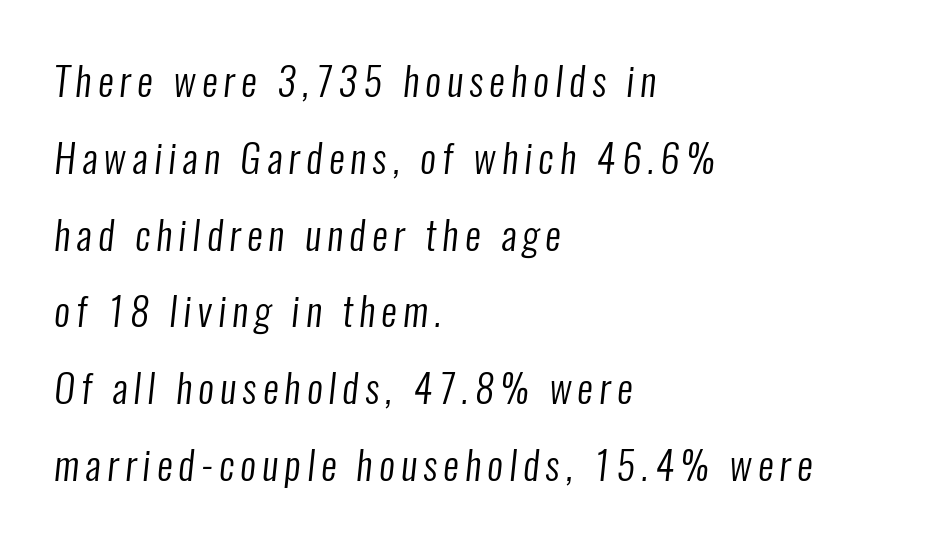
Q: Is the text bold? A: No.
Q: Is the typeface a serif or a sans-serif typeface? A: Sans-serif.
Q: Is the text underlined? A: No.
Q: How is the paragraph aligned? A: Left-aligned.
Q: Is the spacing between lines tight, normal or loose? A: Loose.
Q: Width (condensed, normal, or wide)? A: Condensed.
Q: Stroke contrast? A: Low.
Q: x-height? A: Medium.
Q: Monospaced? A: No.
